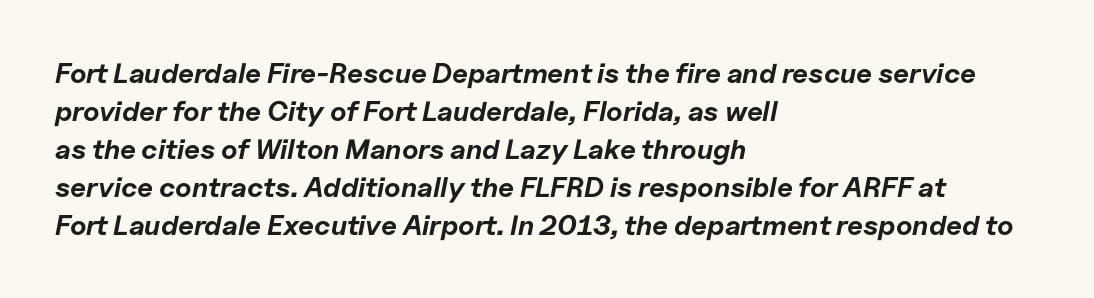
On the weight axis this lands at bold, roughly 700. Lines of text with bare space underneath. Line starts are locked; line ends wander. Italic? Definitely — the glyphs are oblique.
